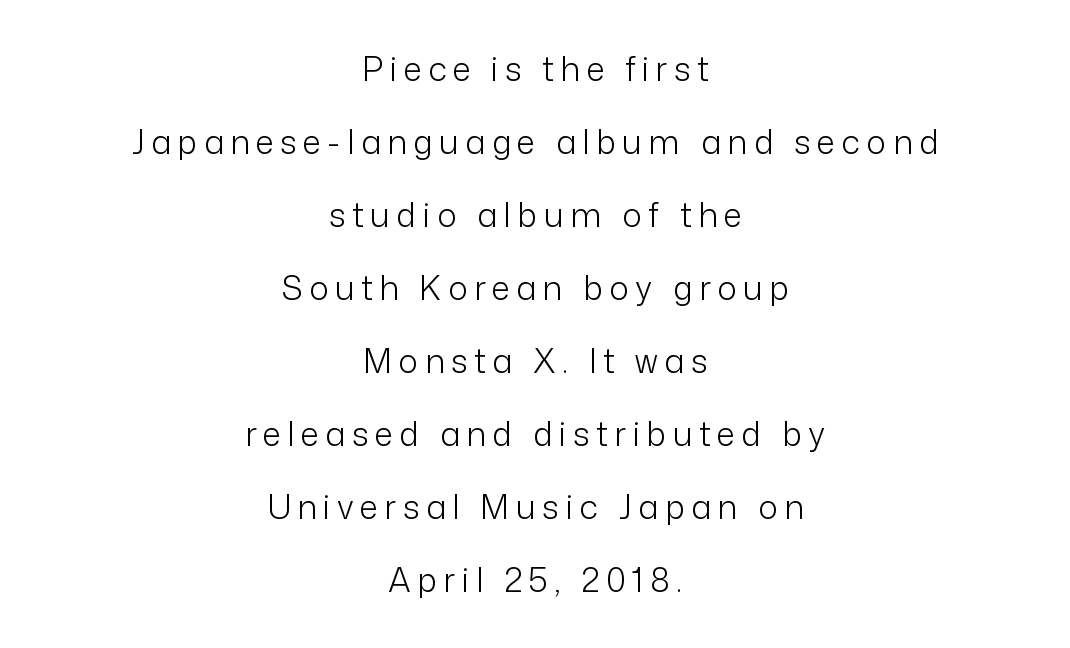
{"serif": "no", "italic": "no", "bold": "no", "weight": "light", "width": "normal", "stroke_contrast": "low", "x_height": "medium", "monospaced": "no", "underline": "no", "align": "center", "line_spacing": "loose", "line_spacing_ratio": 2.21, "letter_spacing": "wide", "letter_spacing_em": 0.2, "glyph_px": 33}
